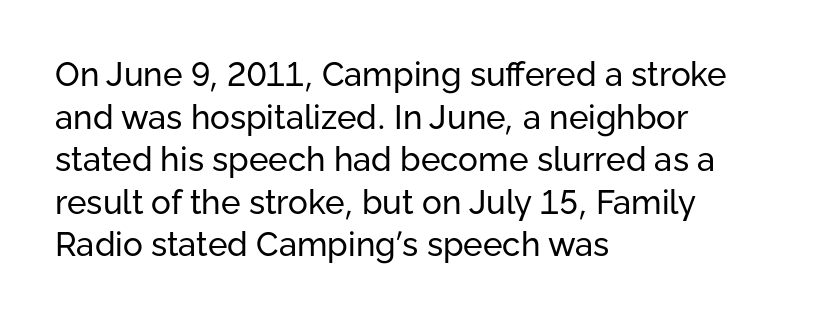
Q: Is the text bold? A: No.
Q: Is the text italic (slanted)? A: No, it is upright.
Q: Is the typeface a serif or a sans-serif typeface? A: Sans-serif.
Q: Is the text underlined? A: No.
Q: How is the paragraph aligned? A: Left-aligned.
Q: Is the spacing between letters normal or unusually wide? A: Normal.
Q: Is the spacing between lines tight, normal or loose? A: Normal.
Q: Width (condensed, normal, or wide)? A: Normal.
Q: Stroke contrast? A: Low.
Q: x-height? A: Medium.
Q: Monospaced? A: No.
